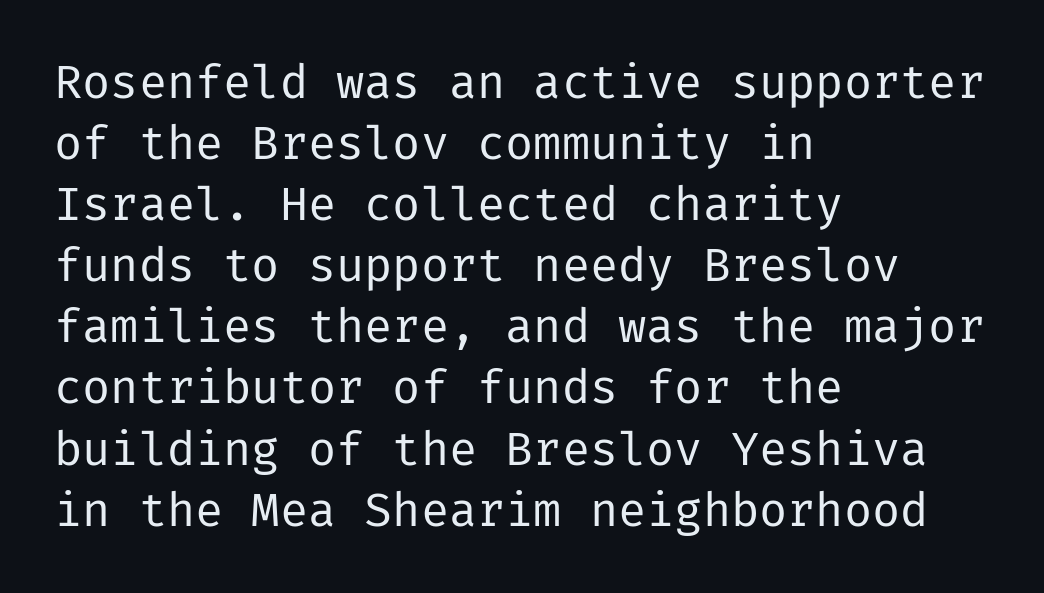
Q: Is the text bold? A: No.
Q: Is the text italic (slanted)? A: No, it is upright.
Q: Is the typeface a serif or a sans-serif typeface? A: Sans-serif.
Q: Is the text underlined? A: No.
Q: How is the paragraph aligned? A: Left-aligned.
Q: Is the spacing between letters normal or unusually wide? A: Normal.
Q: Is the spacing between lines tight, normal or loose? A: Normal.
Q: Width (condensed, normal, or wide)? A: Normal.
Q: Stroke contrast? A: Low.
Q: x-height? A: Medium.
